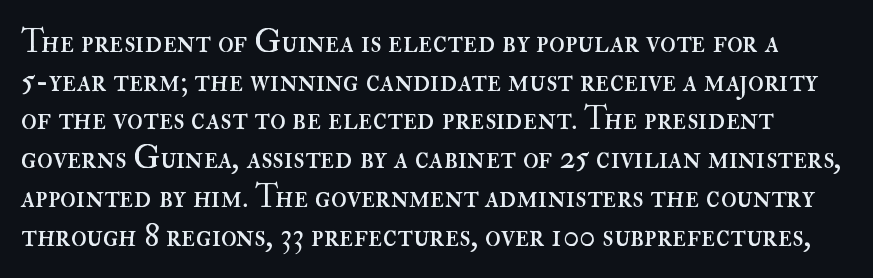
The strip under each line holds only bare page. Is the type heavy? It reads as light-to-regular instead. The passage shown is typed in a proportional face where columns would drift. Posture: straight, roman, zero tilt. This sample uses plain, unmodified letter spacing.
